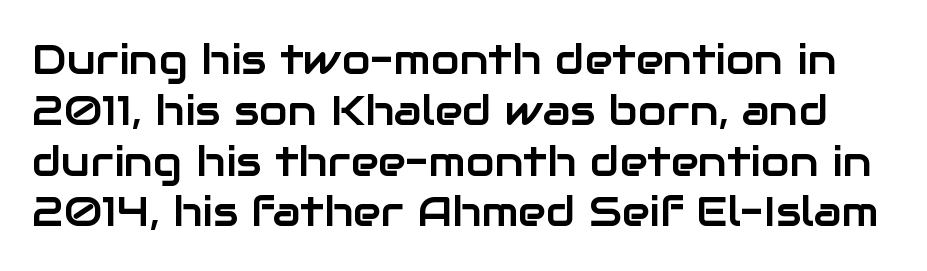
Q: Is the text italic (slanted)? A: No, it is upright.
Q: Is the typeface a serif or a sans-serif typeface? A: Sans-serif.
Q: Is the text underlined? A: No.
Q: Is the spacing between letters normal or unusually wide? A: Normal.
Q: Width (condensed, normal, or wide)? A: Normal.
Q: Stroke contrast? A: Low.
Q: x-height? A: Medium.
Q: Monospaced? A: No.
